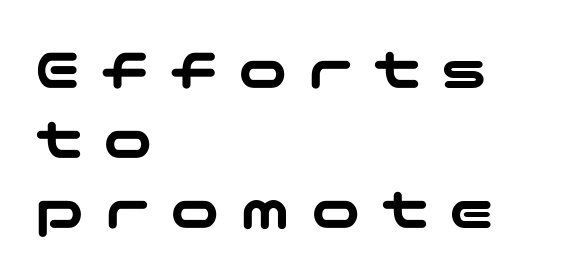
The image shows 61 px wide sans-serif type, upright; set left-aligned, tight line spacing (1.15x), unusually wide letter spacing (+0.34 em), not underlined; low stroke contrast and a medium x-height.
